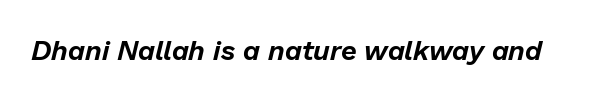
The image shows 28 px text type, italic (leaning right); set normal letter spacing, not underlined; low stroke contrast and a medium x-height.
